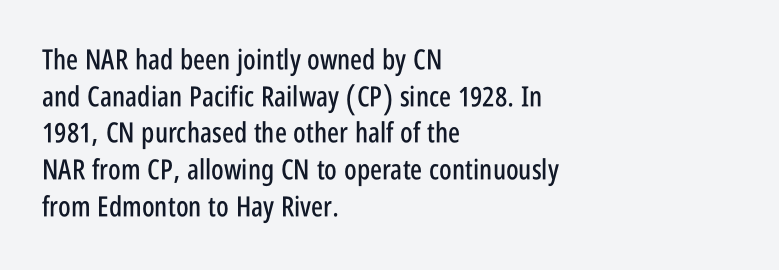
The image shows 28 px condensed sans-serif type, upright; set left-aligned, normal line spacing (1.31x), normal letter spacing, not underlined; low stroke contrast and a large x-height.
